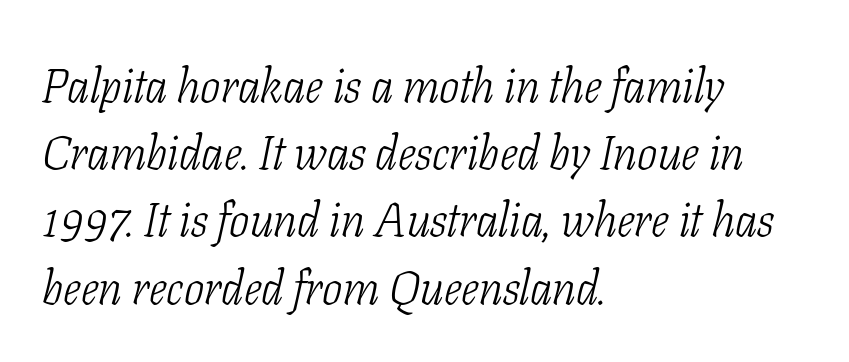
Q: Is the text bold? A: No.
Q: Is the text italic (slanted)? A: Yes, it leans right by about 11 degrees.
Q: Is the typeface a serif or a sans-serif typeface? A: Serif.
Q: Is the text underlined? A: No.
Q: How is the paragraph aligned? A: Left-aligned.
Q: Is the spacing between letters normal or unusually wide? A: Normal.
Q: Is the spacing between lines tight, normal or loose? A: Normal.
Q: Width (condensed, normal, or wide)? A: Condensed.
Q: Stroke contrast? A: Low.
Q: x-height? A: Medium.
Q: Monospaced? A: No.
